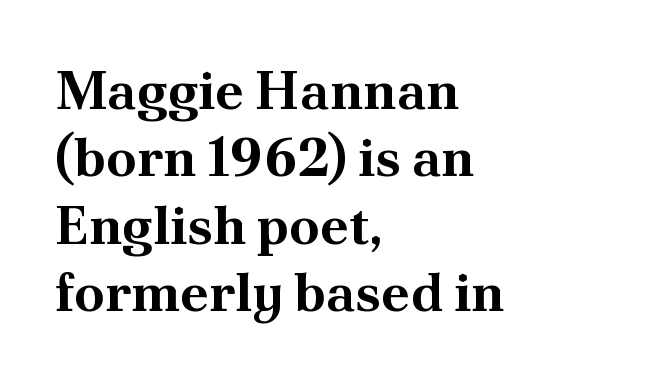
Q: Is the text bold? A: Yes.
Q: Is the text italic (slanted)? A: No, it is upright.
Q: Is the typeface a serif or a sans-serif typeface? A: Serif.
Q: Is the text underlined? A: No.
Q: How is the paragraph aligned? A: Left-aligned.
Q: Is the spacing between letters normal or unusually wide? A: Normal.
Q: Is the spacing between lines tight, normal or loose? A: Normal.
Q: Width (condensed, normal, or wide)? A: Normal.
Q: Stroke contrast? A: Medium.
Q: x-height? A: Small.
Q: Monospaced? A: No.
